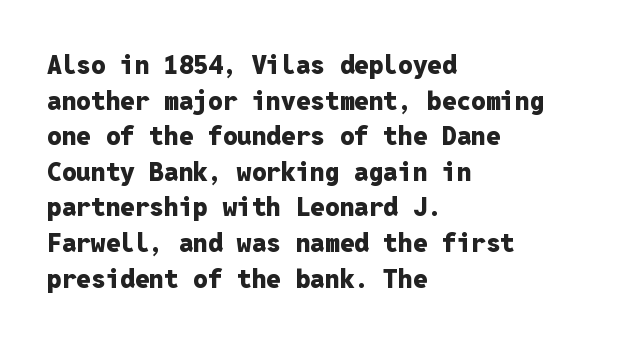
Q: Is the text bold? A: Yes.
Q: Is the text italic (slanted)? A: No, it is upright.
Q: Is the text underlined? A: No.
Q: How is the paragraph aligned? A: Left-aligned.
Q: Is the spacing between letters normal or unusually wide? A: Normal.
Q: Is the spacing between lines tight, normal or loose? A: Normal.
